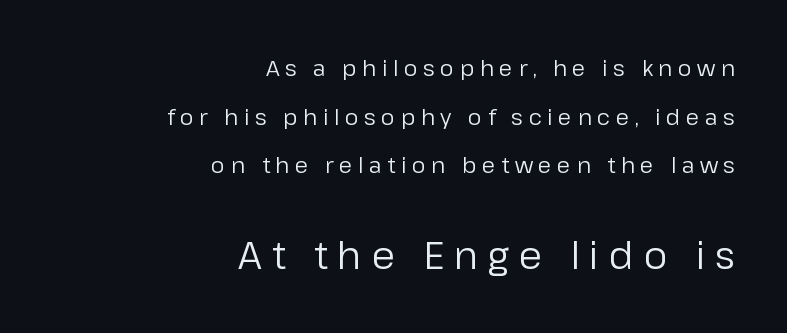
{"serif": "no", "italic": "no", "bold": "no", "weight": "regular", "width": "normal", "stroke_contrast": "low", "x_height": "medium", "monospaced": "no", "underline": "no", "align": "right", "line_spacing": "loose", "line_spacing_ratio": 2.21, "letter_spacing": "wide", "letter_spacing_em": 0.25, "larger_block": "second", "size_ratio": 1.73, "glyph_px": 38}
